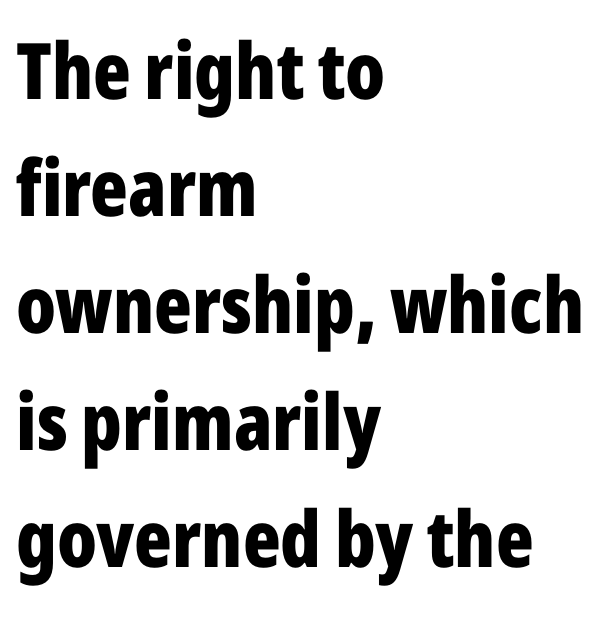
The image shows 78 px bold, condensed sans-serif type, upright; set left-aligned, normal line spacing (1.5x), normal letter spacing, not underlined; low stroke contrast and a medium x-height.
